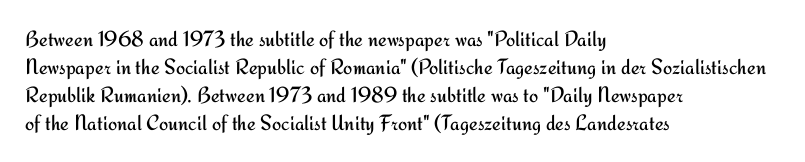
The image shows 22 px text type, upright; set left-aligned, normal line spacing (1.28x), normal letter spacing, not underlined.
